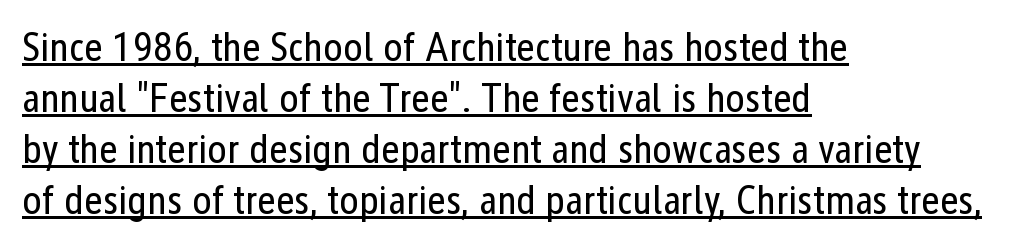
Q: Is the text bold? A: No.
Q: Is the text italic (slanted)? A: No, it is upright.
Q: Is the typeface a serif or a sans-serif typeface? A: Sans-serif.
Q: Is the text underlined? A: Yes.
Q: How is the paragraph aligned? A: Left-aligned.
Q: Is the spacing between letters normal or unusually wide? A: Normal.
Q: Width (condensed, normal, or wide)? A: Condensed.
Q: Stroke contrast? A: Low.
Q: x-height? A: Medium.
Q: Monospaced? A: No.
